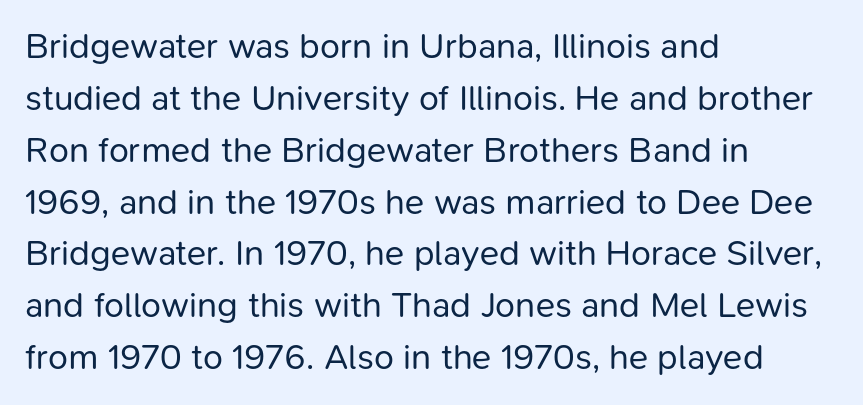
Q: Is the text bold? A: No.
Q: Is the text italic (slanted)? A: No, it is upright.
Q: Is the typeface a serif or a sans-serif typeface? A: Sans-serif.
Q: Is the text underlined? A: No.
Q: How is the paragraph aligned? A: Left-aligned.
Q: Is the spacing between letters normal or unusually wide? A: Normal.
Q: Is the spacing between lines tight, normal or loose? A: Normal.
Q: Width (condensed, normal, or wide)? A: Normal.
Q: Stroke contrast? A: Low.
Q: x-height? A: Medium.
Q: Monospaced? A: No.
